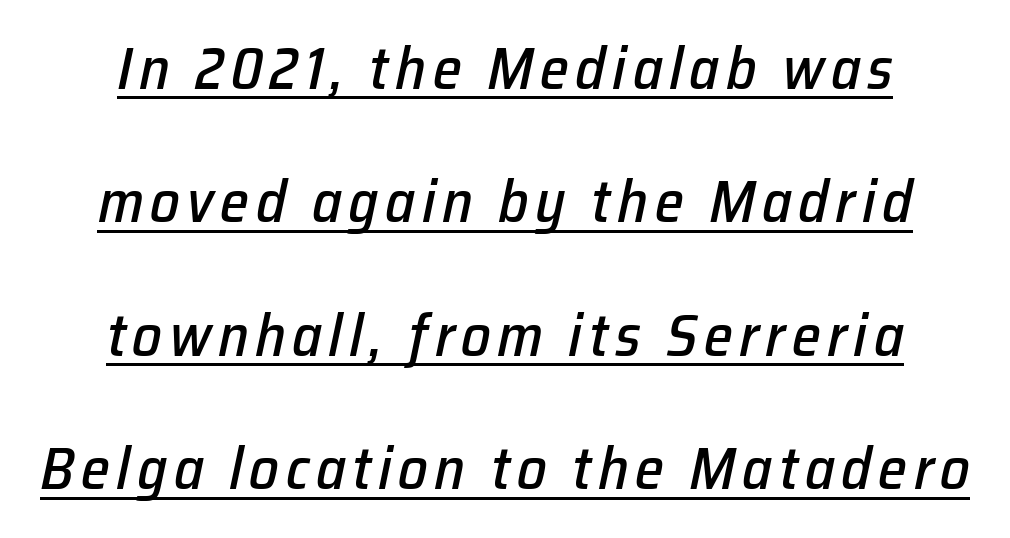
Q: Is the text italic (slanted)? A: Yes, it leans right by about 12 degrees.
Q: Is the text underlined? A: Yes.
Q: How is the paragraph aligned? A: Centered.
Q: Is the spacing between lines tight, normal or loose? A: Loose.
Q: Width (condensed, normal, or wide)? A: Normal.
Q: Stroke contrast? A: Low.
Q: x-height? A: Medium.
Q: Monospaced? A: No.
